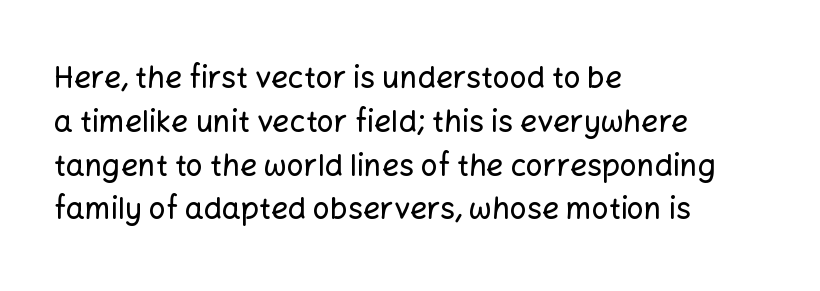
Q: Is the text italic (slanted)? A: No, it is upright.
Q: Is the typeface a serif or a sans-serif typeface? A: Sans-serif.
Q: Is the text underlined? A: No.
Q: How is the paragraph aligned? A: Left-aligned.
Q: Is the spacing between letters normal or unusually wide? A: Normal.
Q: Is the spacing between lines tight, normal or loose? A: Normal.
Q: Width (condensed, normal, or wide)? A: Normal.
Q: Stroke contrast? A: Low.
Q: x-height? A: Medium.
Q: Monospaced? A: No.
